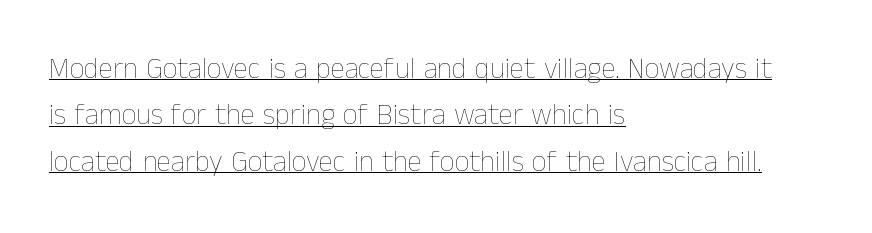
The passage shown is not bold in any degree. Somebody hit Ctrl+U on this one — the words are underlined. These lines are rendered in a variable-pitch font. These lines are set flush left with a ragged right edge.
